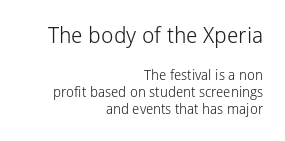
{"italic": "no", "bold": "no", "underline": "no", "align": "right", "line_spacing_ratio": 1.23, "letter_spacing": "normal", "letter_spacing_em": 0.0, "larger_block": "first", "size_ratio": 1.57, "glyph_px": 22}
